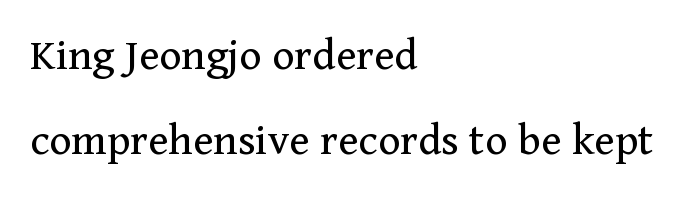
Q: Is the text bold? A: No.
Q: Is the text italic (slanted)? A: No, it is upright.
Q: Is the typeface a serif or a sans-serif typeface? A: Serif.
Q: Is the text underlined? A: No.
Q: How is the paragraph aligned? A: Left-aligned.
Q: Is the spacing between letters normal or unusually wide? A: Normal.
Q: Width (condensed, normal, or wide)? A: Normal.
Q: Stroke contrast? A: Medium.
Q: x-height? A: Medium.
Q: Monospaced? A: No.
